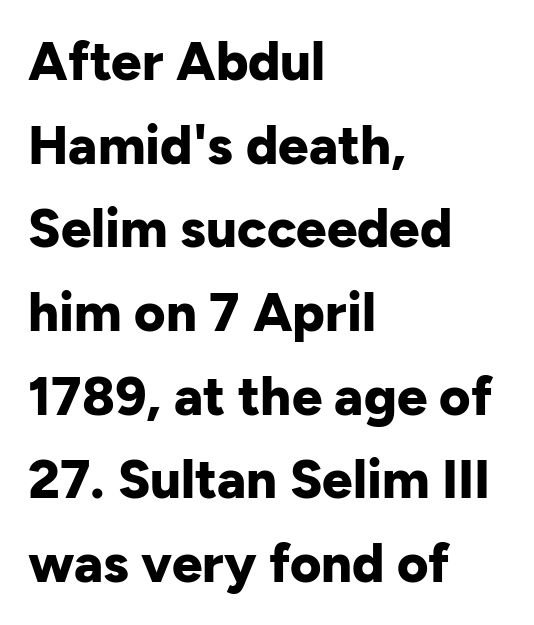
Q: Is the text bold? A: Yes.
Q: Is the text italic (slanted)? A: No, it is upright.
Q: Is the typeface a serif or a sans-serif typeface? A: Sans-serif.
Q: Is the text underlined? A: No.
Q: How is the paragraph aligned? A: Left-aligned.
Q: Is the spacing between letters normal or unusually wide? A: Normal.
Q: Is the spacing between lines tight, normal or loose? A: Normal.
Q: Width (condensed, normal, or wide)? A: Normal.
Q: Stroke contrast? A: Low.
Q: x-height? A: Medium.
Q: Monospaced? A: No.
